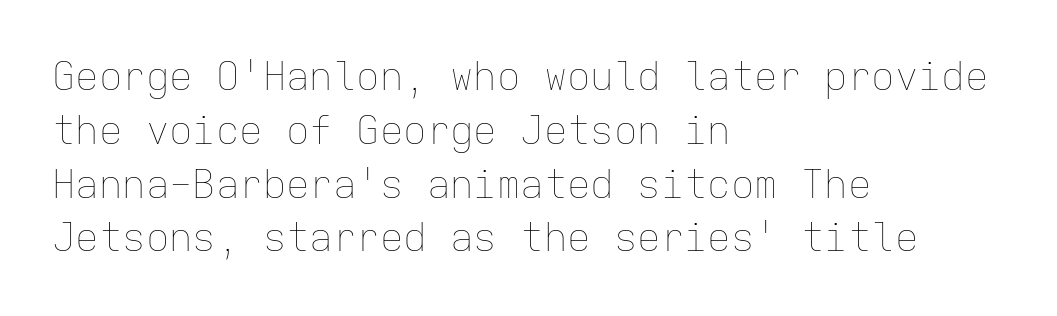
The image shows 39 px thin type, upright, monospaced; set left-aligned, normal line spacing (1.38x), normal letter spacing, not underlined; low stroke contrast and a medium x-height.
